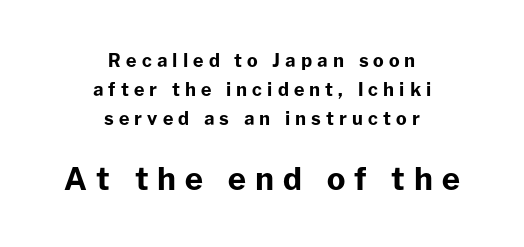
Q: Is the text bold? A: Yes.
Q: Is the text italic (slanted)? A: No, it is upright.
Q: Is the typeface a serif or a sans-serif typeface? A: Sans-serif.
Q: Is the text underlined? A: No.
Q: How is the paragraph aligned? A: Centered.
Q: Is the spacing between letters normal or unusually wide? A: Unusually wide.
Q: Is the spacing between lines tight, normal or loose? A: Normal.
Q: Which block of text is set in a larger size, the first (top) or the second (bottom)? A: The second (bottom) one.
Q: Width (condensed, normal, or wide)? A: Normal.
Q: Stroke contrast? A: Low.
Q: x-height? A: Medium.
Q: Monospaced? A: No.
